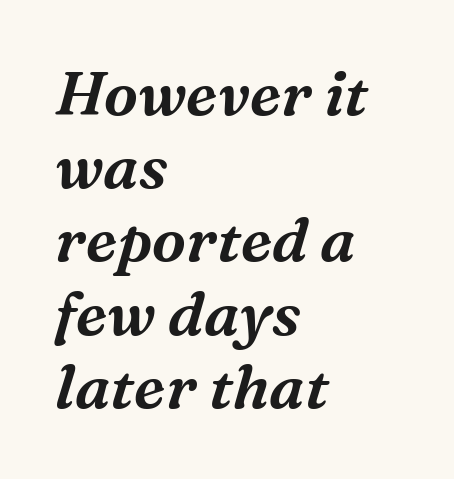
Q: Is the text italic (slanted)? A: Yes, it leans right by about 16 degrees.
Q: Is the typeface a serif or a sans-serif typeface? A: Serif.
Q: Is the text underlined? A: No.
Q: How is the paragraph aligned? A: Left-aligned.
Q: Is the spacing between letters normal or unusually wide? A: Normal.
Q: Width (condensed, normal, or wide)? A: Normal.
Q: Stroke contrast? A: Medium.
Q: x-height? A: Medium.
Q: Monospaced? A: No.
